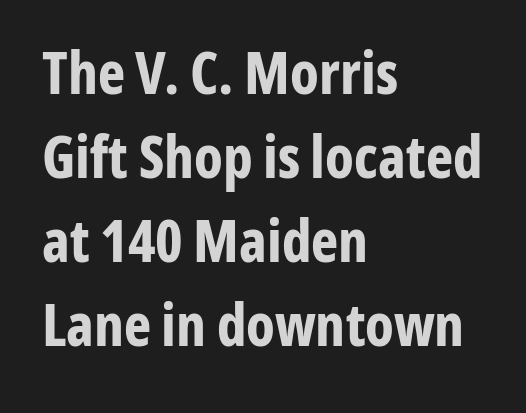
The image shows 58 px bold, condensed sans-serif type, upright; set left-aligned, normal line spacing (1.45x), normal letter spacing, not underlined; low stroke contrast and a medium x-height.
